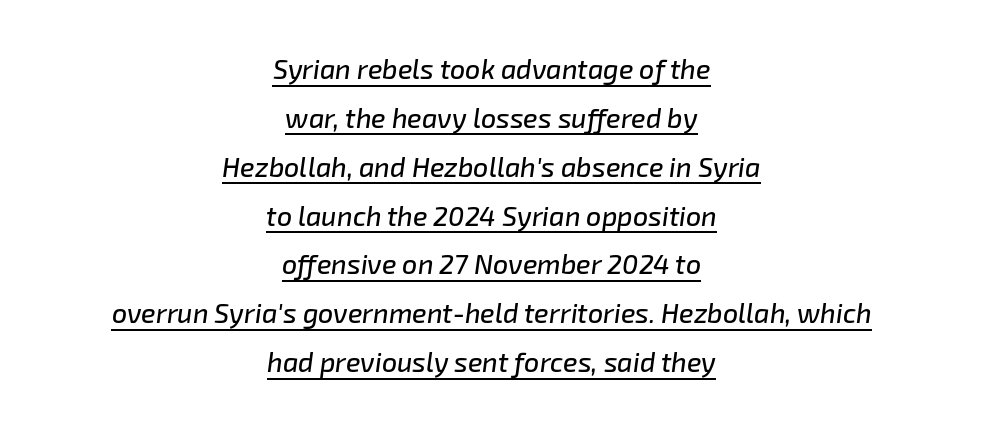
{"italic": "yes", "lean": "right", "slant_degrees": 8, "underline": "yes", "align": "center", "line_spacing_ratio": 1.81, "letter_spacing": "normal", "letter_spacing_em": 0.0, "glyph_px": 27}
